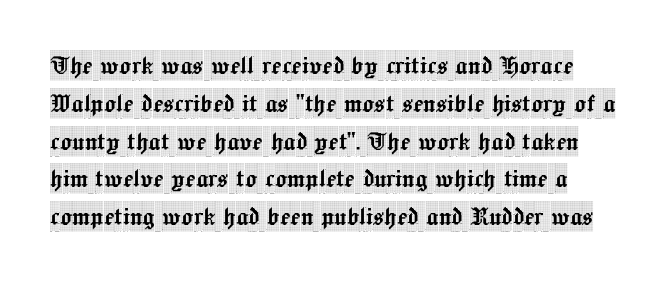
{"serif": "yes", "italic": "no", "width": "condensed", "x_height": "large", "monospaced": "no", "underline": "no", "line_spacing": "normal", "line_spacing_ratio": 1.26, "letter_spacing": "normal", "letter_spacing_em": 0.0, "glyph_px": 30}
